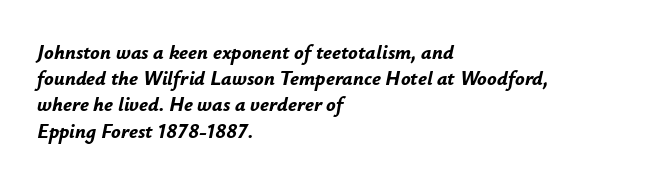
Q: Is the text bold? A: Yes.
Q: Is the text italic (slanted)? A: Yes, it leans right by about 12 degrees.
Q: Is the text underlined? A: No.
Q: How is the paragraph aligned? A: Left-aligned.
Q: Is the spacing between letters normal or unusually wide? A: Normal.
Q: Is the spacing between lines tight, normal or loose? A: Normal.
